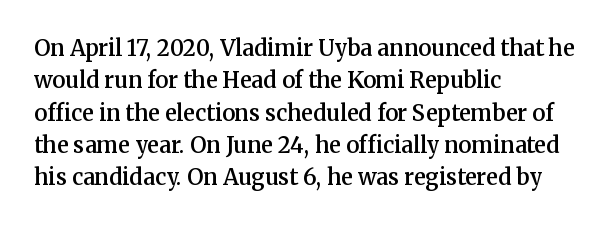
{"italic": "no", "bold": "semi", "underline": "no", "align": "left", "line_spacing": "normal", "line_spacing_ratio": 1.47, "letter_spacing": "normal", "letter_spacing_em": 0.0, "glyph_px": 22}
